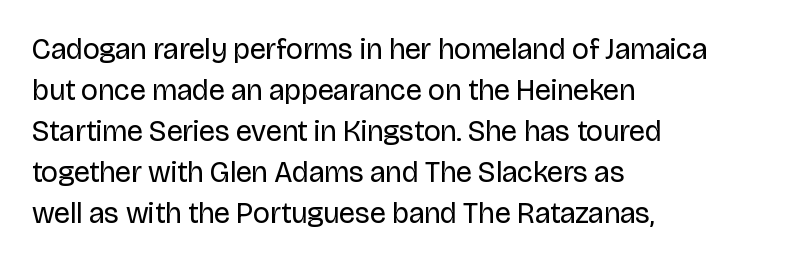
The image shows 29 px regular-weight sans-serif type, upright; set left-aligned, normal line spacing (1.41x), normal letter spacing, not underlined; low stroke contrast and a large x-height.
